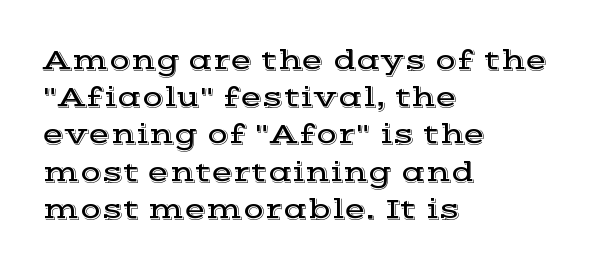
The image shows 28 px wide serif type, upright; set left-aligned, normal line spacing (1.33x), normal letter spacing, not underlined; a medium x-height.
